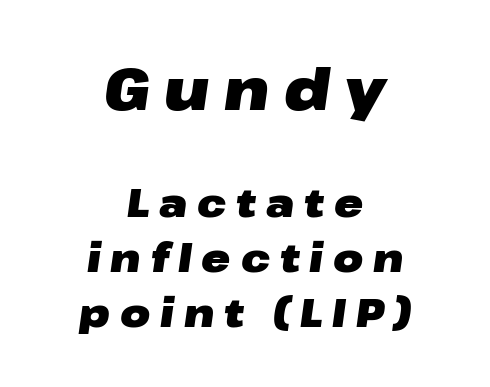
The rendering inserts visible extra space after every character. Does the copy run flush right? No — it is centered line by line. Each row of text sits above clean, open space. Bigger letters appear in the top chunk; the bottom chunk is reduced.
